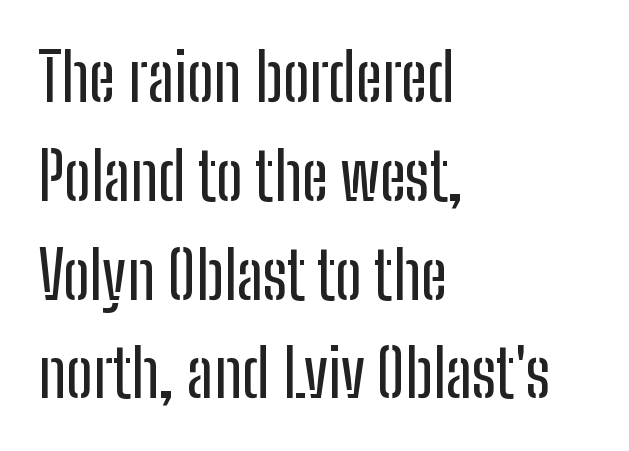
The image shows 65 px condensed sans-serif type, upright; set left-aligned, normal line spacing (1.52x), normal letter spacing, not underlined; low stroke contrast and a medium x-height.
